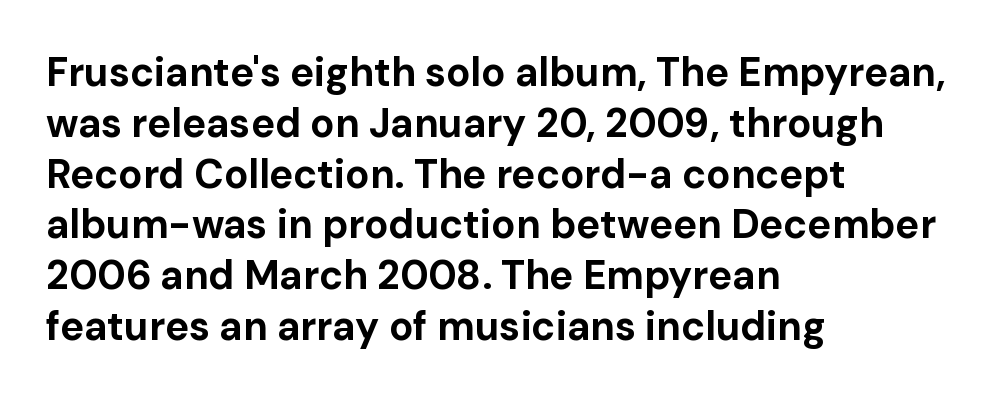
Q: Is the text bold? A: Yes.
Q: Is the text italic (slanted)? A: No, it is upright.
Q: Is the typeface a serif or a sans-serif typeface? A: Sans-serif.
Q: Is the text underlined? A: No.
Q: How is the paragraph aligned? A: Left-aligned.
Q: Is the spacing between letters normal or unusually wide? A: Normal.
Q: Is the spacing between lines tight, normal or loose? A: Normal.
Q: Width (condensed, normal, or wide)? A: Normal.
Q: Stroke contrast? A: Low.
Q: x-height? A: Medium.
Q: Monospaced? A: No.
